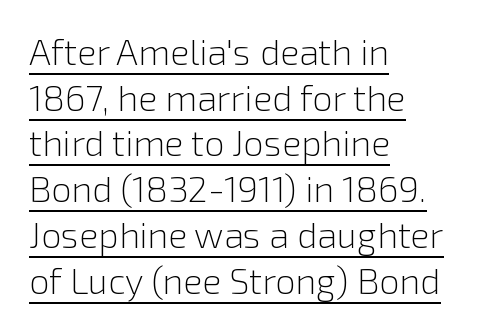
Leading matches the norm, producing a regular column. Ink coverage per letter is moderate at most. This sample carries an underscore along the baseline area. These lines are rendered in a variable-pitch font.
